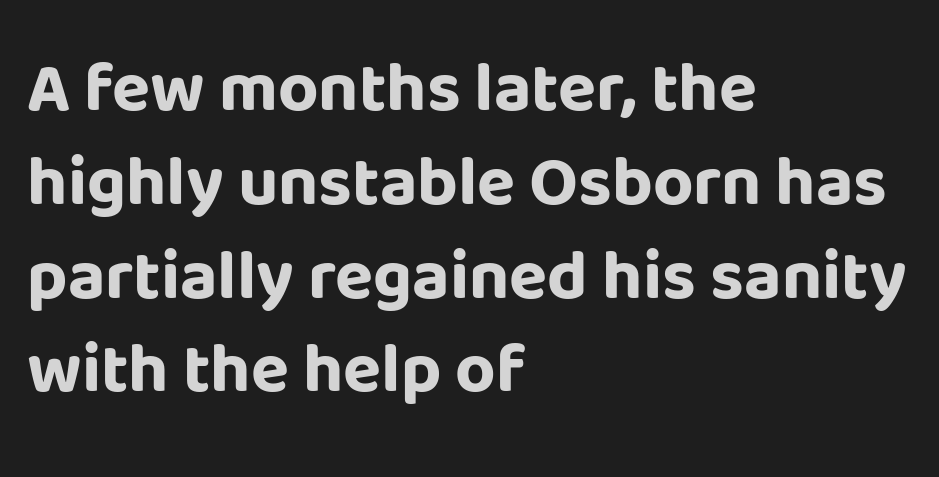
Q: Is the text bold? A: Yes.
Q: Is the text italic (slanted)? A: No, it is upright.
Q: Is the typeface a serif or a sans-serif typeface? A: Sans-serif.
Q: Is the text underlined? A: No.
Q: How is the paragraph aligned? A: Left-aligned.
Q: Is the spacing between letters normal or unusually wide? A: Normal.
Q: Is the spacing between lines tight, normal or loose? A: Normal.
Q: Width (condensed, normal, or wide)? A: Normal.
Q: Stroke contrast? A: Low.
Q: x-height? A: Large.
Q: Monospaced? A: No.
